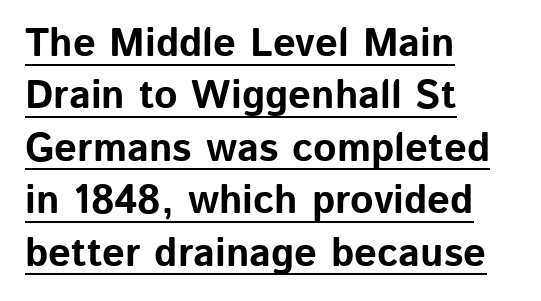
The lettering is marked with a stroke running underneath it. Strong, thick strokes mark this as bold type. The lines in this sample share a left origin and differ only in where they stop. Nothing sits at the stroke ends, so this counts as sans-serif. Italic? Not at all — the glyphs are vertical. If you measured baseline to baseline, you'd find a middling distance.
